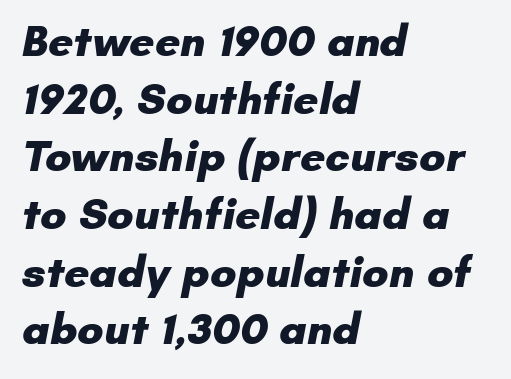
Layout note: lines flush left. This sample keeps an unexceptional amount of space between lines. Check the space under the baseline: it is left empty. The type family on display is of the sans-serif kind. Emphasis by weight is at full strength: bold.
